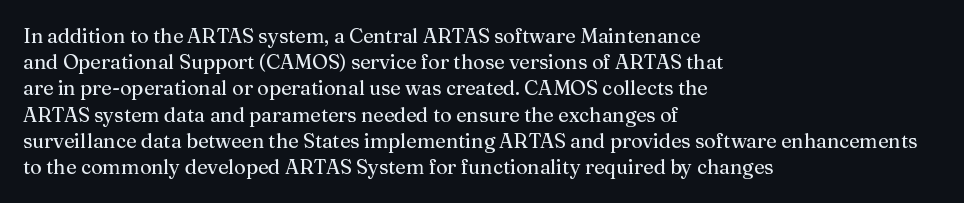
Q: Is the text italic (slanted)? A: No, it is upright.
Q: Is the text underlined? A: No.
Q: How is the paragraph aligned? A: Left-aligned.
Q: Is the spacing between letters normal or unusually wide? A: Normal.
Q: Is the spacing between lines tight, normal or loose? A: Normal.
